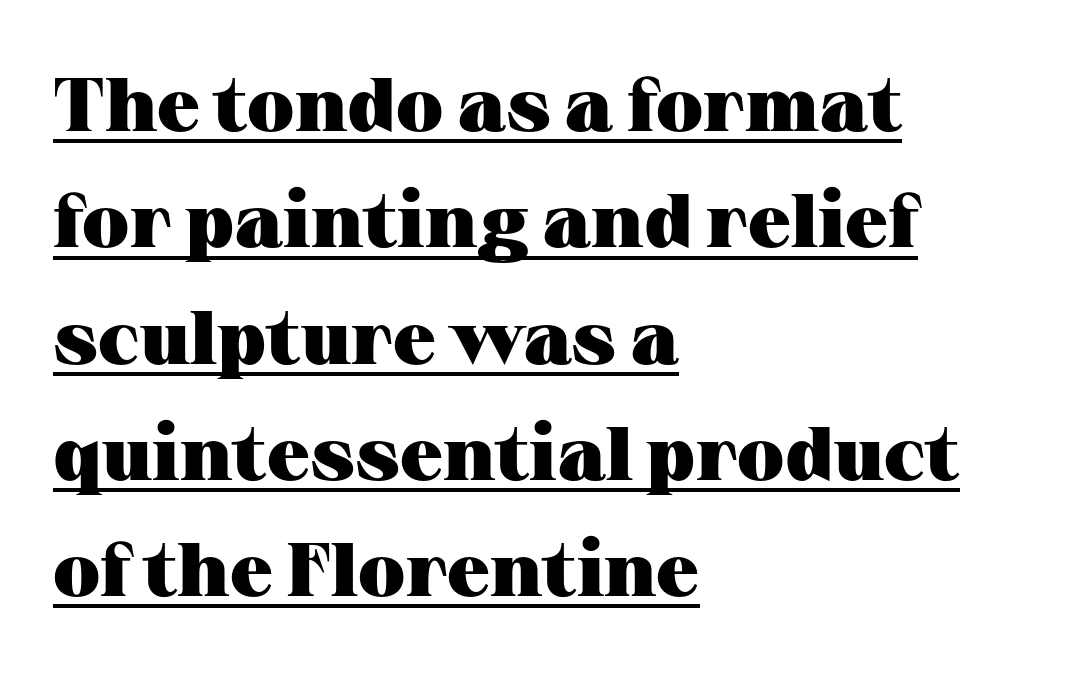
Q: Is the text bold? A: Yes.
Q: Is the text italic (slanted)? A: No, it is upright.
Q: Is the typeface a serif or a sans-serif typeface? A: Serif.
Q: Is the text underlined? A: Yes.
Q: How is the paragraph aligned? A: Left-aligned.
Q: Is the spacing between letters normal or unusually wide? A: Normal.
Q: Is the spacing between lines tight, normal or loose? A: Normal.
Q: Width (condensed, normal, or wide)? A: Wide.
Q: Stroke contrast? A: Medium.
Q: x-height? A: Medium.
Q: Monospaced? A: No.
